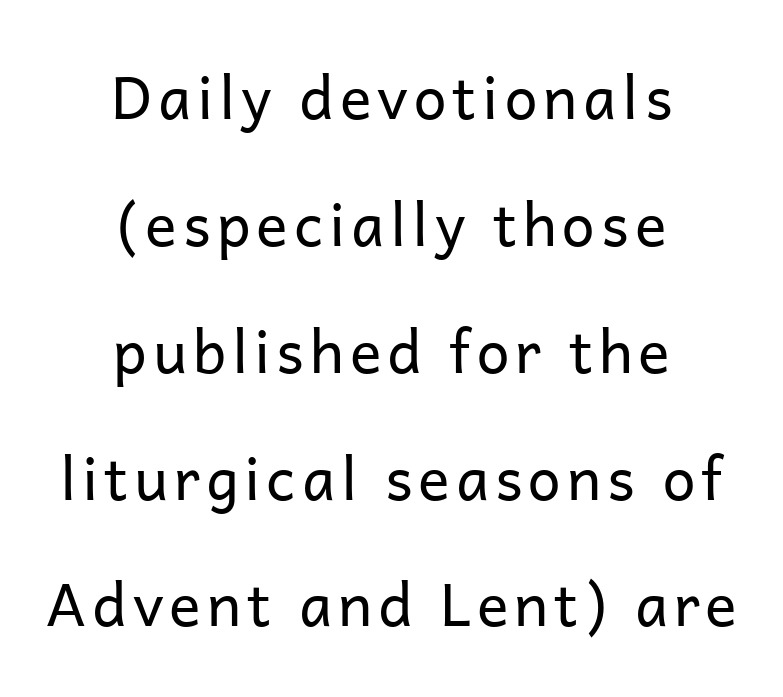
{"serif": "no", "italic": "no", "bold": "no", "weight": "regular", "width": "normal", "stroke_contrast": "low", "x_height": "medium", "monospaced": "no", "underline": "no", "align": "center", "line_spacing": "loose", "line_spacing_ratio": 2.15, "glyph_px": 59}
